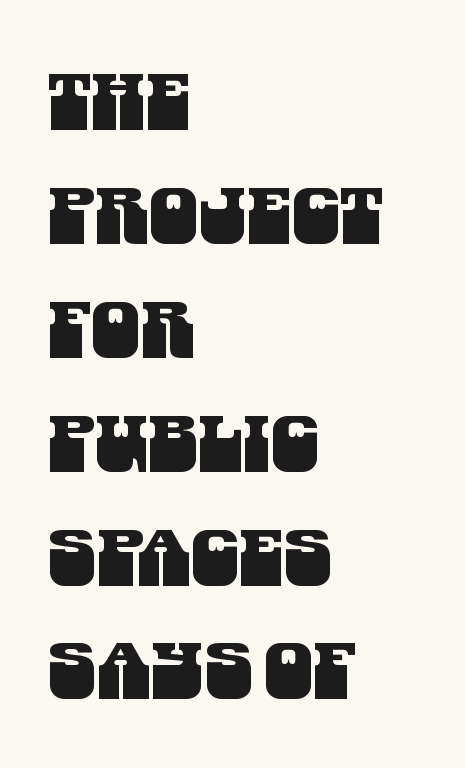
Q: Is the typeface a serif or a sans-serif typeface? A: Sans-serif.
Q: Is the text underlined? A: No.
Q: How is the paragraph aligned? A: Left-aligned.
Q: Is the spacing between letters normal or unusually wide? A: Normal.
Q: Is the spacing between lines tight, normal or loose? A: Normal.
Q: Width (condensed, normal, or wide)? A: Condensed.
Q: Stroke contrast? A: Medium.
Q: x-height? A: Large.
Q: Monospaced? A: No.
